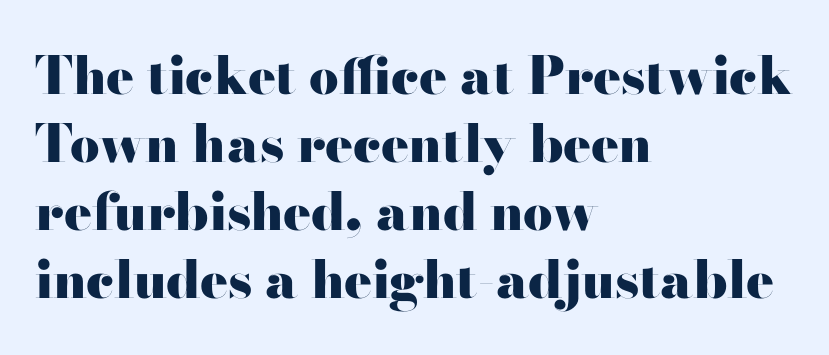
{"serif": "yes", "italic": "no", "bold": "yes", "weight": "heavy", "width": "wide", "stroke_contrast": "high", "x_height": "small", "monospaced": "no", "underline": "no", "align": "left", "line_spacing": "normal", "line_spacing_ratio": 1.31, "letter_spacing": "normal", "letter_spacing_em": 0.0, "glyph_px": 52}
